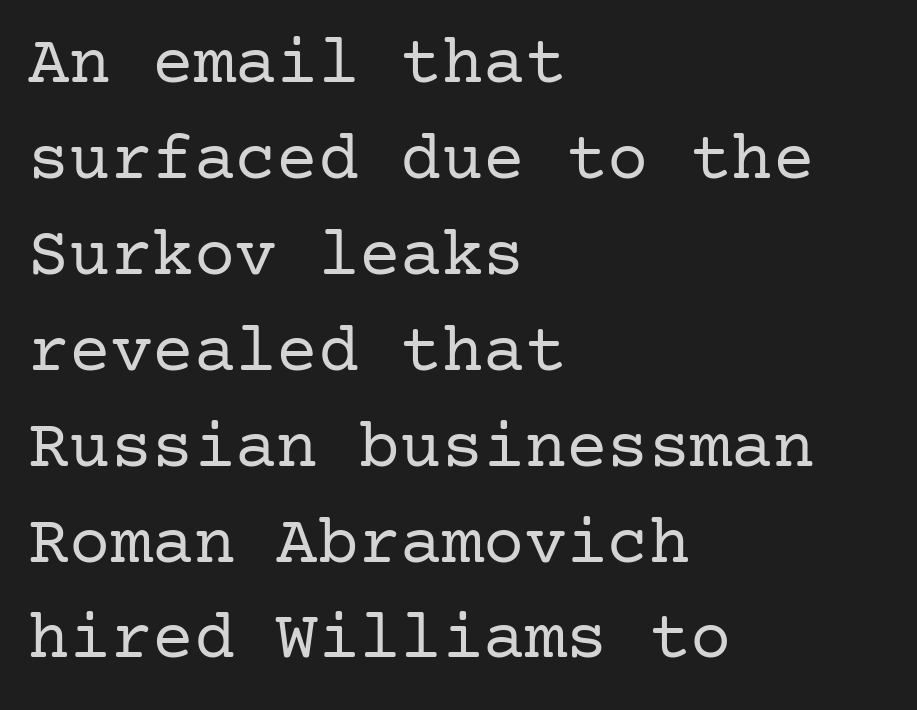
{"serif": "yes", "italic": "no", "bold": "no", "weight": "regular", "width": "normal", "stroke_contrast": "low", "x_height": "medium", "underline": "no", "align": "left", "line_spacing": "normal", "line_spacing_ratio": 1.39, "letter_spacing": "normal", "letter_spacing_em": 0.0, "glyph_px": 69}
